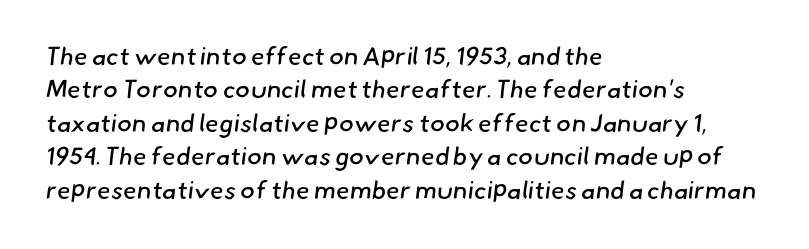
Heaviness? Minimal to ordinary, like unemphasized prose. The rendering keeps characters at their native spacing. Lines of text with bare space underneath. A student would call this left alignment; a typographer would say flush left, rag right. Evenly set lines give the paragraph a standard silhouette.
